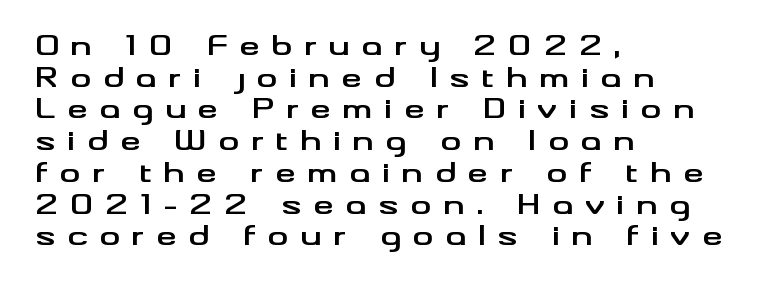
The image shows 26 px bold type, upright; set left-aligned, line spacing 1.22x, unusually wide letter spacing (+0.45 em), not underlined.
